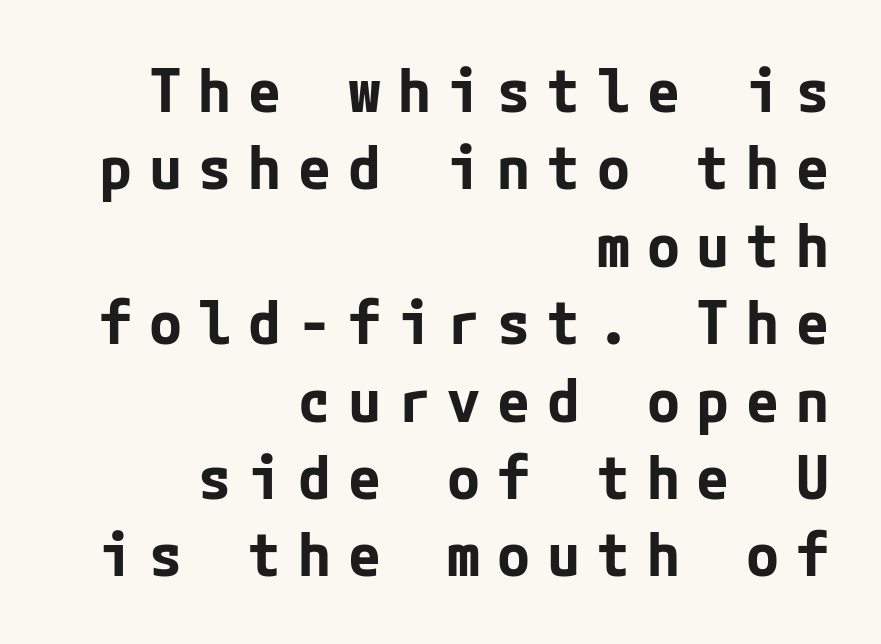
The image shows 60 px bold sans-serif type, upright; set right-aligned, normal line spacing (1.29x), unusually wide letter spacing (+0.28 em), not underlined; low stroke contrast and a medium x-height.
